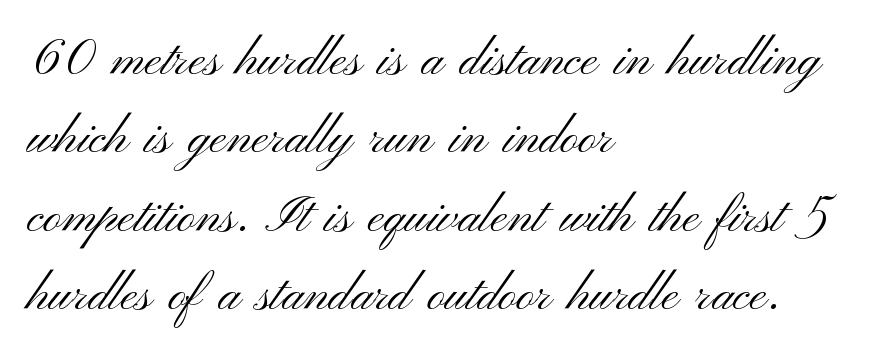
Type without underlining. Is this a heavy cut? Hardly; it is regular or lighter. Vertically, the passage feels balanced, rows spaced as you'd expect. Here the designer chose a conventional face with non-uniform glyph widths. Caption: standard tracking, unaltered.
